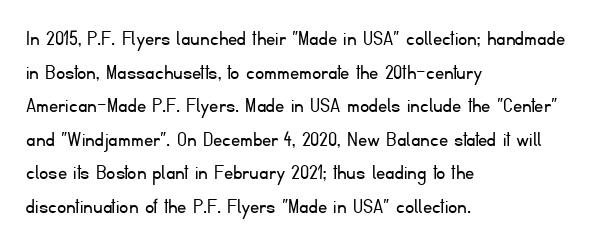
What stands out about the letter spacing? Nothing — it is the standard amount. Type without underlining. You can tell it's not italic because the verticals are truly vertical. Is there much room between lines? A standard amount, neither cramped nor airy.
